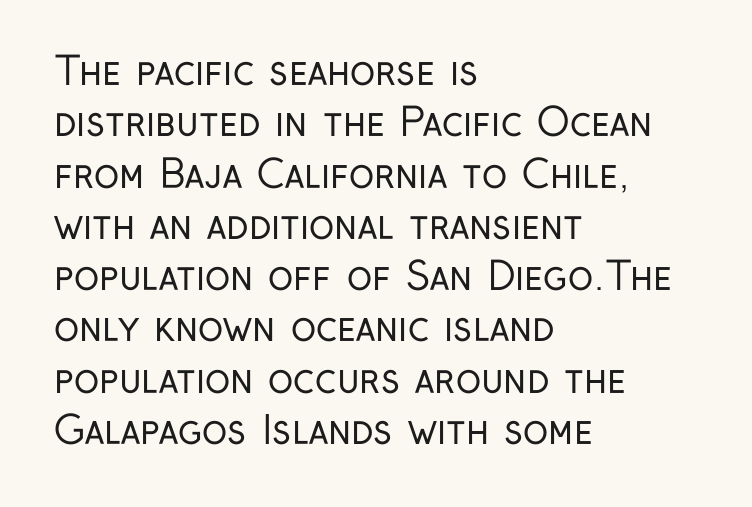
Summary of vertical rhythm: regular, with standard interline spacing. Any mark beneath the type? The region is blank. The font sits on the lighter half of the weight spectrum, regular included. In terms of letterspacing, this is plain default setting. Do the characters align in a grid? No, the font is proportional.
